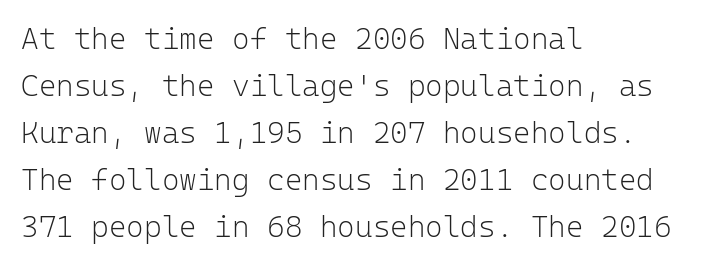
The letters stand straight up with perfectly vertical stems. I'd call this a sans setting — the letters go barefoot. Reading down the column, the eye jumps a familiar distance to each next line. Is this a fixed-width face? Yes — each glyph sits in an identical cell. Every row of glyphs begins at an identical x-position on the left.
